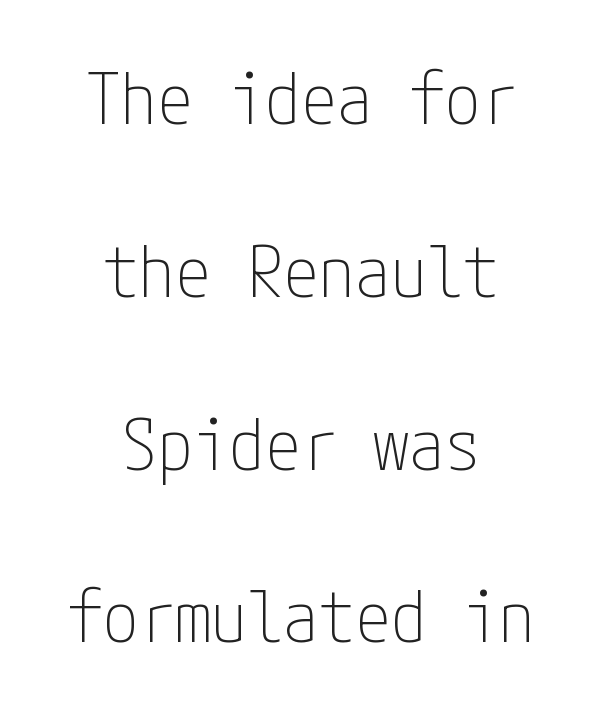
Q: Is the text bold? A: No.
Q: Is the text italic (slanted)? A: No, it is upright.
Q: Is the typeface a serif or a sans-serif typeface? A: Sans-serif.
Q: Is the text underlined? A: No.
Q: How is the paragraph aligned? A: Centered.
Q: Is the spacing between letters normal or unusually wide? A: Normal.
Q: Is the spacing between lines tight, normal or loose? A: Loose.
Q: Width (condensed, normal, or wide)? A: Condensed.
Q: Stroke contrast? A: Low.
Q: x-height? A: Medium.
